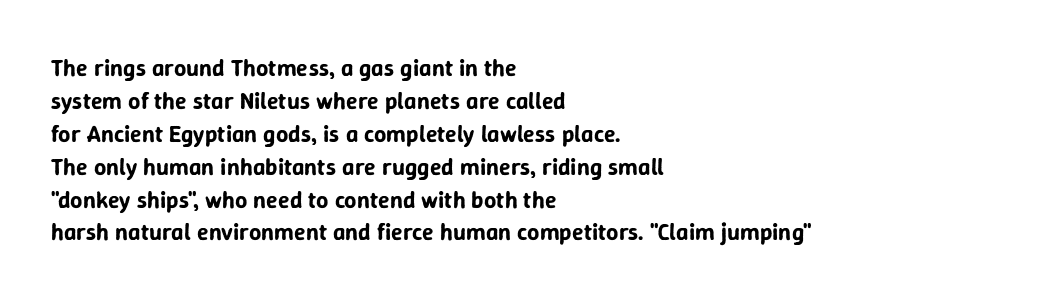
Q: Is the text italic (slanted)? A: No, it is upright.
Q: Is the text underlined? A: No.
Q: How is the paragraph aligned? A: Left-aligned.
Q: Is the spacing between letters normal or unusually wide? A: Normal.
Q: Is the spacing between lines tight, normal or loose? A: Normal.
